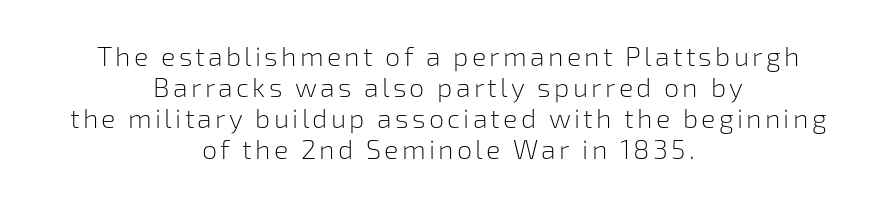
Q: Is the text bold? A: No.
Q: Is the text italic (slanted)? A: No, it is upright.
Q: Is the text underlined? A: No.
Q: How is the paragraph aligned? A: Centered.
Q: Is the spacing between lines tight, normal or loose? A: Tight.
